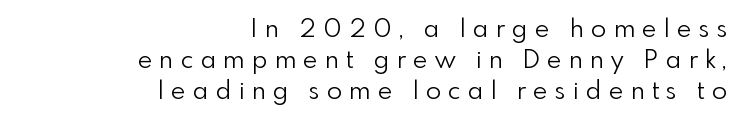
The image shows 25 px text type, upright; set right-aligned, line spacing 1.24x, unusually wide letter spacing (+0.29 em), not underlined.
